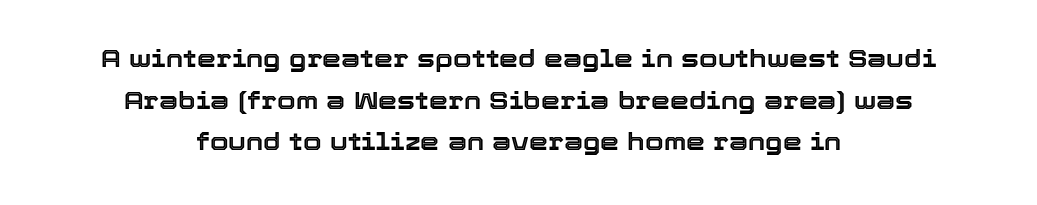
The typography opts for an upright posture over an oblique one. Here the glyphs are tracked normally, forming tight word shapes. The string is rendered with underlining switched off. These lines stack symmetrically, like a column narrowing and widening about its center.
